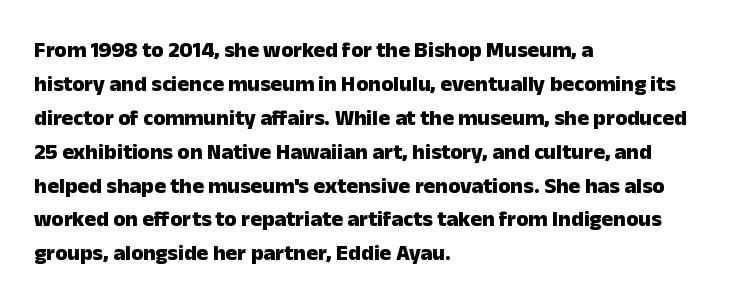
The image shows 22 px bold type, upright; set left-aligned, normal line spacing (1.54x), normal letter spacing, not underlined.
